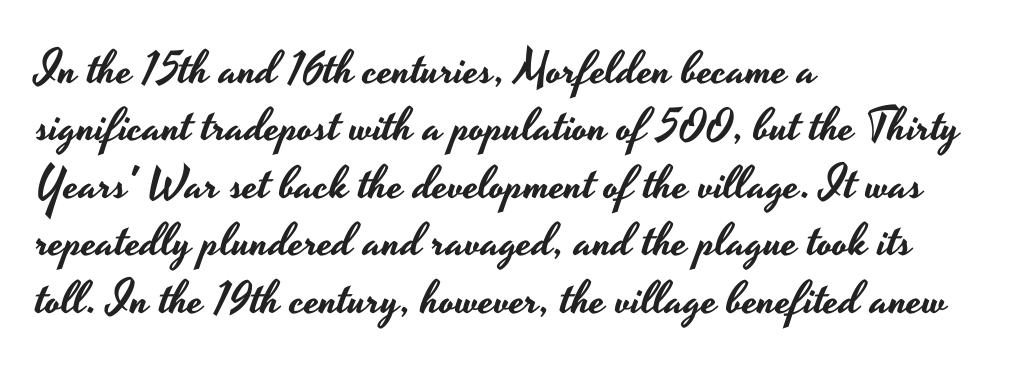
The image shows 46 px wide sans-serif type; set left-aligned, normal line spacing (1.25x), normal letter spacing, not underlined; low stroke contrast and a small x-height.
